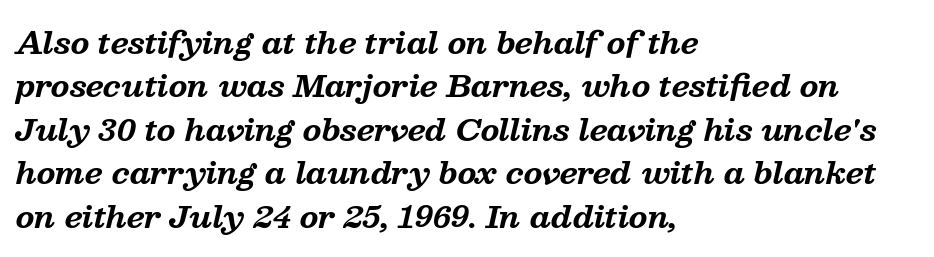
The image shows 30 px bold serif type, italic (leaning right); set left-aligned, normal line spacing (1.45x), normal letter spacing, not underlined; medium stroke contrast and a medium x-height.
